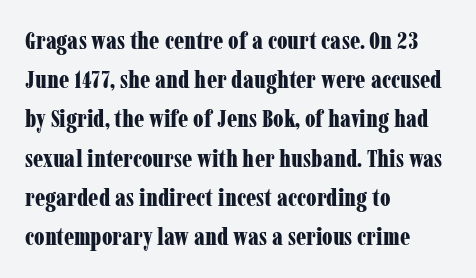
{"italic": "no", "bold": "yes", "underline": "no", "align": "left", "line_spacing": "normal", "line_spacing_ratio": 1.57, "letter_spacing": "normal", "letter_spacing_em": 0.0, "glyph_px": 25}
